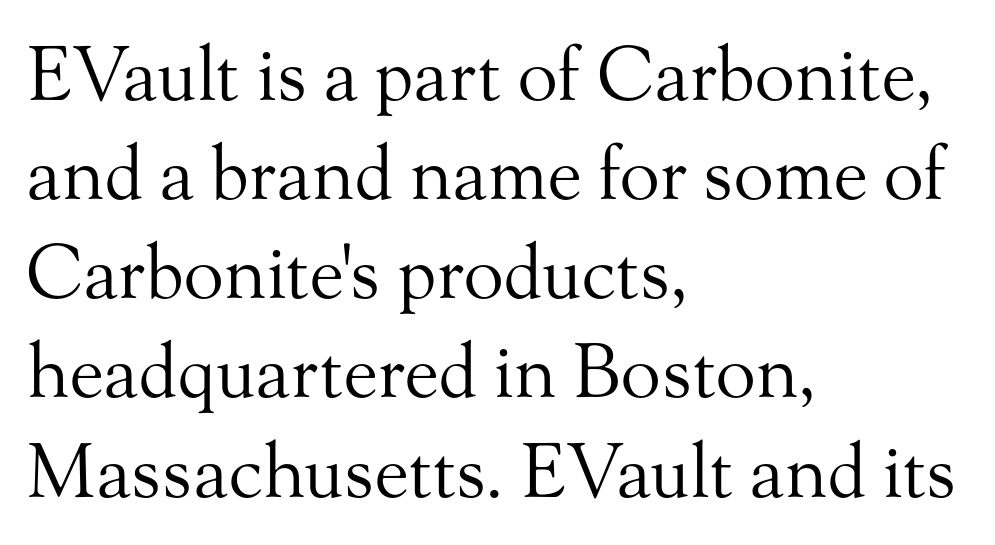
The image shows 74 px regular-weight serif type, upright; set left-aligned, normal line spacing (1.34x), normal letter spacing, not underlined; medium stroke contrast and a small x-height.
